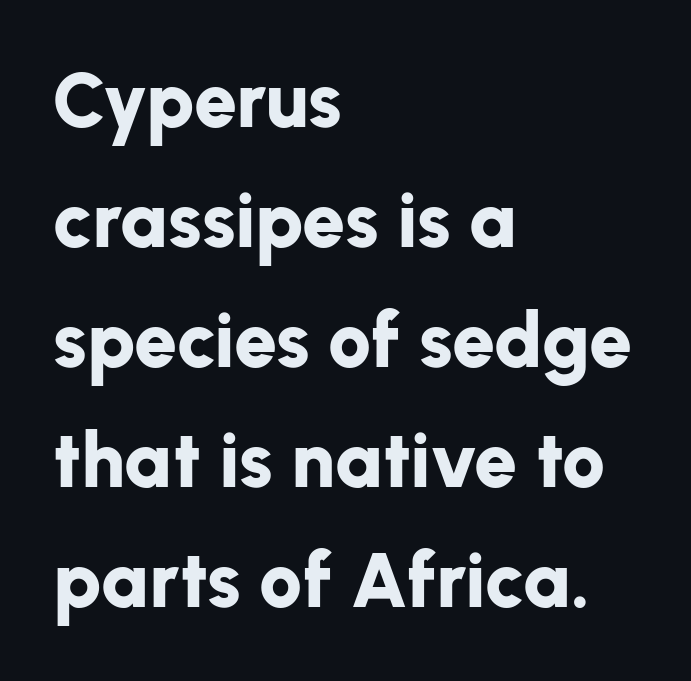
The image shows 77 px bold sans-serif type, upright; set left-aligned, normal line spacing (1.56x), normal letter spacing, not underlined; low stroke contrast and a medium x-height.
